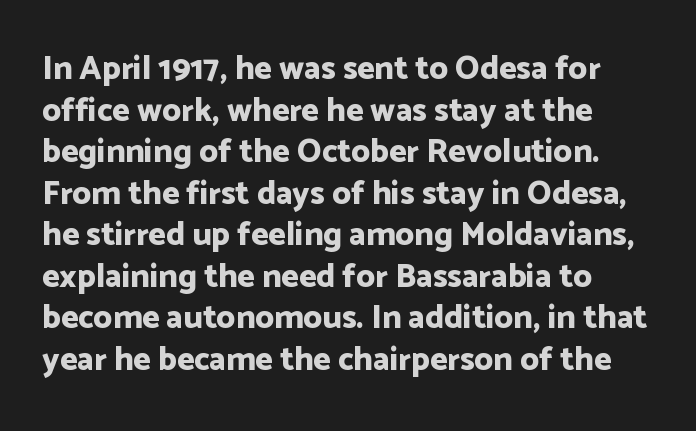
The image shows 33 px bold sans-serif type, upright; set left-aligned, normal line spacing (1.26x), normal letter spacing, not underlined; low stroke contrast and a medium x-height.
